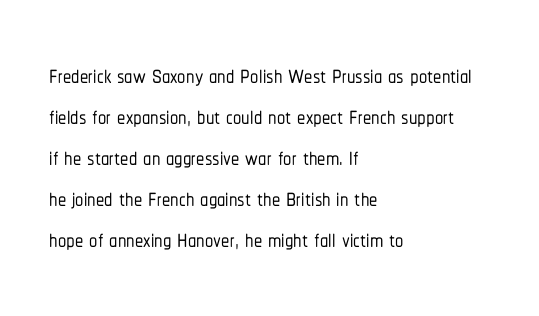
Q: Is the text italic (slanted)? A: No, it is upright.
Q: Is the typeface a serif or a sans-serif typeface? A: Sans-serif.
Q: Is the text underlined? A: No.
Q: How is the paragraph aligned? A: Left-aligned.
Q: Is the spacing between letters normal or unusually wide? A: Normal.
Q: Width (condensed, normal, or wide)? A: Condensed.
Q: Stroke contrast? A: Low.
Q: x-height? A: Medium.
Q: Monospaced? A: No.
